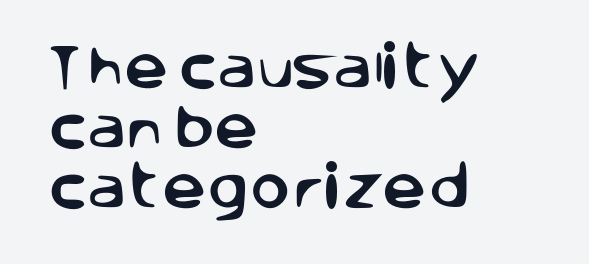
Q: Is the text italic (slanted)? A: No, it is upright.
Q: Is the typeface a serif or a sans-serif typeface? A: Sans-serif.
Q: Is the text underlined? A: No.
Q: How is the paragraph aligned? A: Left-aligned.
Q: Is the spacing between letters normal or unusually wide? A: Normal.
Q: Width (condensed, normal, or wide)? A: Normal.
Q: Stroke contrast? A: Low.
Q: x-height? A: Large.
Q: Monospaced? A: No.
